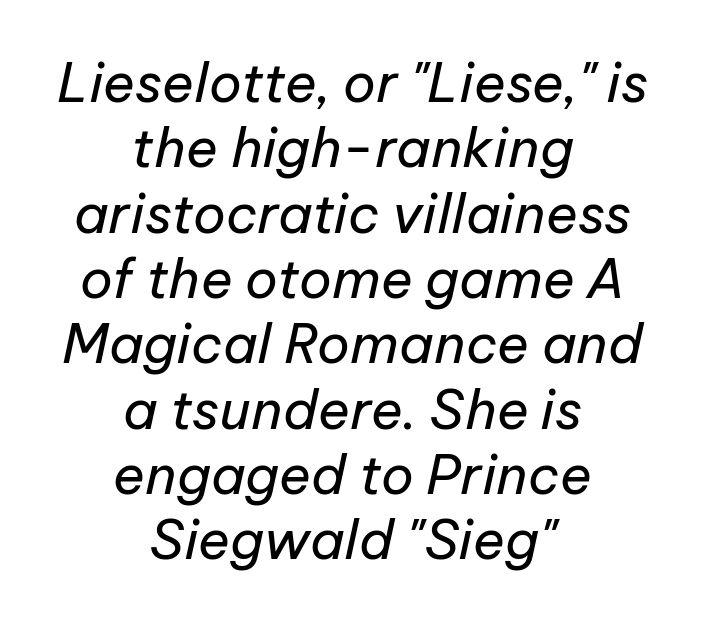
Q: Is the text bold? A: No.
Q: Is the text italic (slanted)? A: Yes, it leans right by about 12 degrees.
Q: Is the text underlined? A: No.
Q: How is the paragraph aligned? A: Centered.
Q: Is the spacing between letters normal or unusually wide? A: Normal.
Q: Width (condensed, normal, or wide)? A: Normal.
Q: Stroke contrast? A: Low.
Q: x-height? A: Medium.
Q: Monospaced? A: No.
